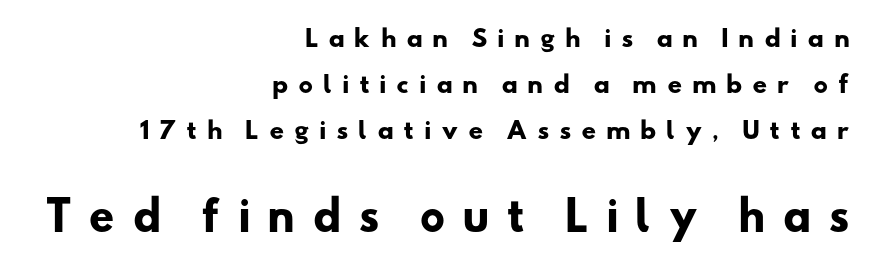
The letters advance in unequal steps, a hallmark of proportional type. Heavy-handed strokes throughout: this text is bold. The block sitting lower on the canvas is the one with enlarged characters. Inter-character spacing is expanded well beyond the font's built-in metrics. Horizontal alignment here is rightward, an uncommon choice for prose. What's the leading like? Stretched, with rows far apart.
